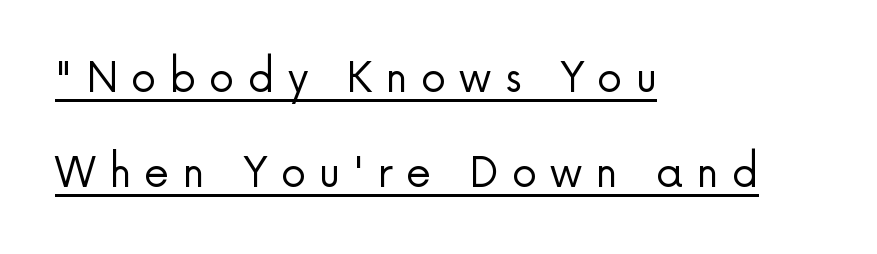
Q: Is the text bold? A: No.
Q: Is the text italic (slanted)? A: No, it is upright.
Q: Is the typeface a serif or a sans-serif typeface? A: Sans-serif.
Q: Is the text underlined? A: Yes.
Q: How is the paragraph aligned? A: Left-aligned.
Q: Is the spacing between letters normal or unusually wide? A: Unusually wide.
Q: Is the spacing between lines tight, normal or loose? A: Loose.
Q: Width (condensed, normal, or wide)? A: Normal.
Q: Stroke contrast? A: Low.
Q: x-height? A: Medium.
Q: Monospaced? A: No.
